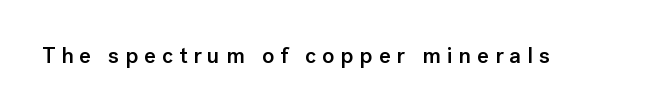
The image shows 22 px text type, upright; set unusually wide letter spacing (+0.28 em), not underlined.
